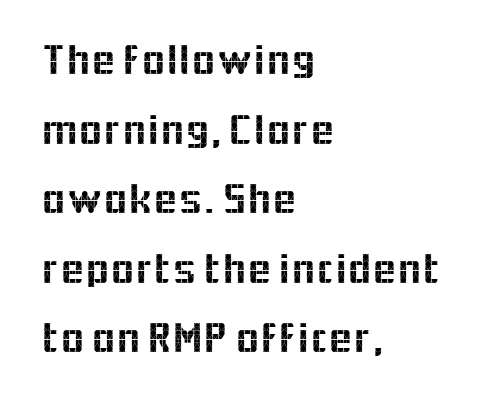
{"serif": "no", "italic": "no", "width": "normal", "x_height": "medium", "monospaced": "no", "underline": "no", "align": "left", "line_spacing": "normal", "line_spacing_ratio": 1.58, "letter_spacing": "normal", "letter_spacing_em": 0.0, "glyph_px": 44}
